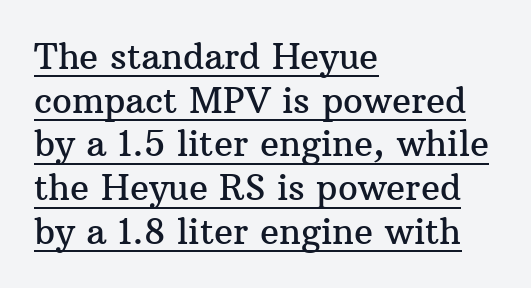
The image shows 35 px serif type, upright; set left-aligned, normal line spacing (1.25x), normal letter spacing, underlined; medium stroke contrast and a medium x-height.
